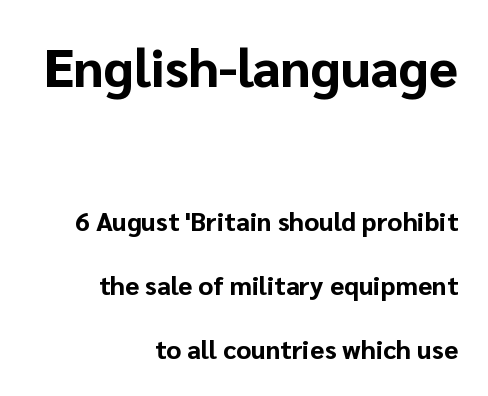
The space directly below the letters is spotless. Each new line begins a long way beneath the previous one. Type size steps down from the first block to the second. This sample uses an upright cut, with every glyph sitting square on the baseline. A typesetter would call this proportional, since set widths differ per character. Where is the straight margin? On the right.
